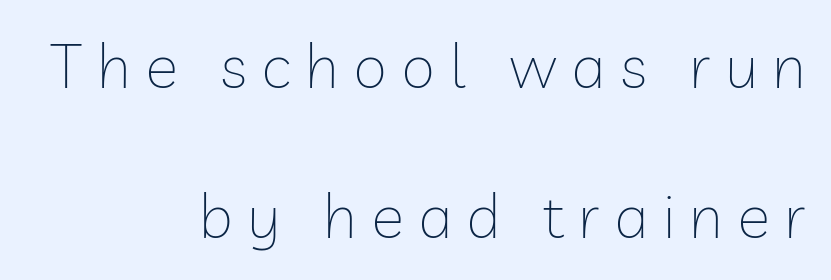
Is there much room between lines? Yes — plenty of vertical air separates them. This sample has the flowing, uneven cadence of proportional lettering. Lines of text with bare space underneath. Teacher's note: observe the even right margin — that is flush-right alignment. The glyphs in this specimen are sans serif.
